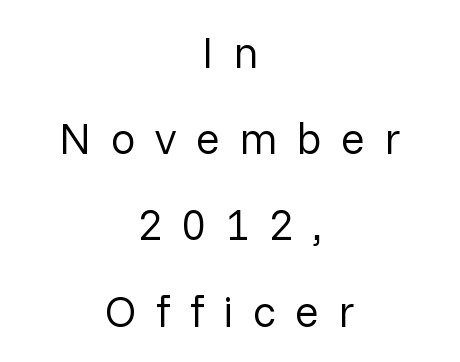
The passage shown is typeset with a sans-serif family. A typesetter would call this proportional, since set widths differ per character. The lines are quadded center. Ordinary non-slanted type is in use. Quick note: underline off.
